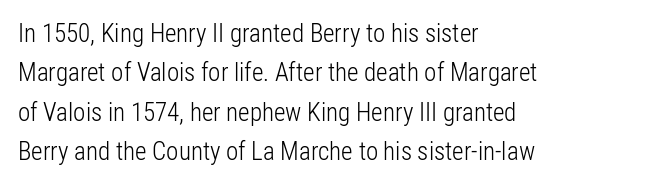
This block has exactly the height ordinary leading produces. Heft: none added — not bold. The face used here is rendered with its standard letterfit. Horizontally, the lines are justified to the leading edge only.
